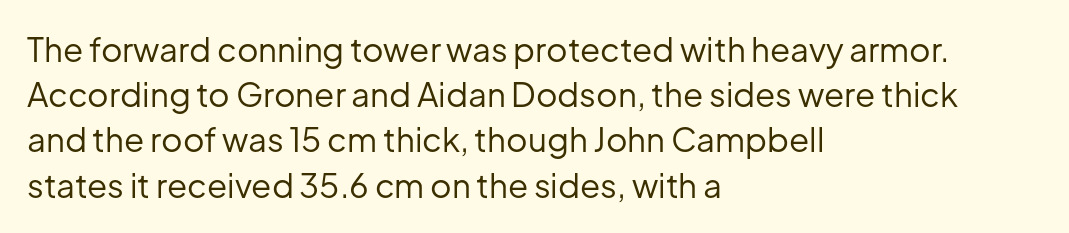
Varying glyph widths throughout — classic text-font behaviour. Underline: absent. The line texture is even and compact thanks to regular tracking. Does the type have serifs? No, each stem ends abruptly. What's the leading like? Ordinary, nothing unusual.
